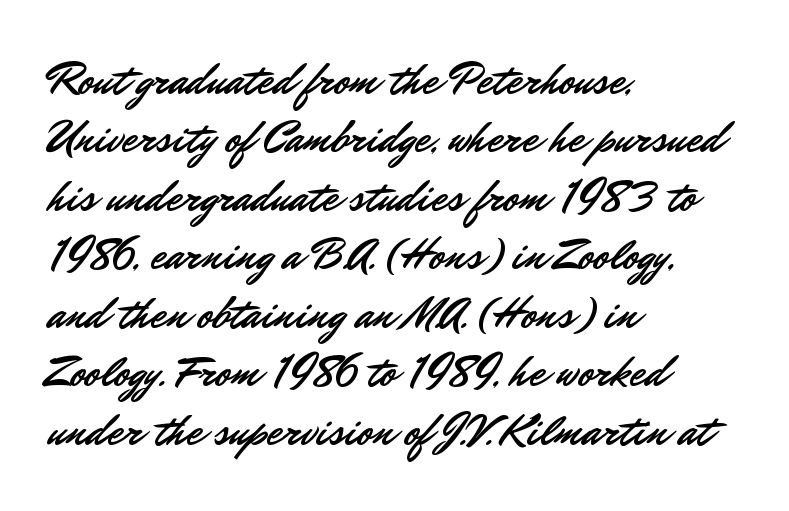
{"serif": "no", "width": "normal", "stroke_contrast": "low", "x_height": "small", "monospaced": "no", "underline": "no", "align": "left", "line_spacing": "normal", "line_spacing_ratio": 1.3, "letter_spacing": "normal", "letter_spacing_em": 0.0, "glyph_px": 45}
